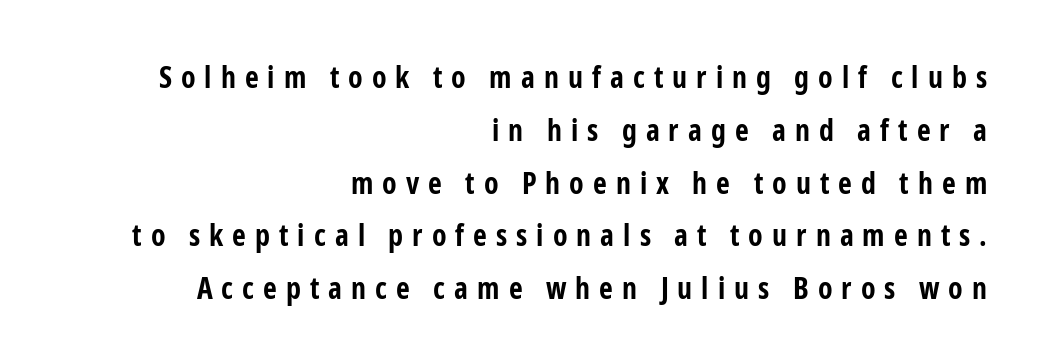
Q: Is the text bold? A: Yes.
Q: Is the text italic (slanted)? A: No, it is upright.
Q: Is the typeface a serif or a sans-serif typeface? A: Sans-serif.
Q: Is the text underlined? A: No.
Q: How is the paragraph aligned? A: Right-aligned.
Q: Is the spacing between letters normal or unusually wide? A: Unusually wide.
Q: Width (condensed, normal, or wide)? A: Condensed.
Q: Stroke contrast? A: Low.
Q: x-height? A: Medium.
Q: Monospaced? A: No.
